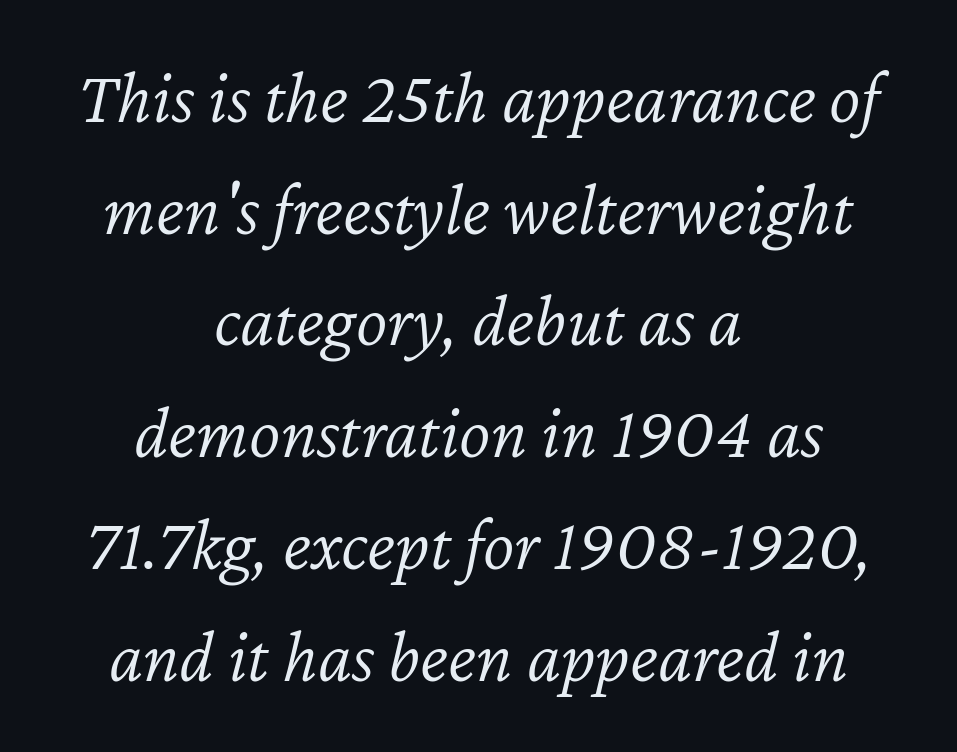
Q: Is the text bold? A: No.
Q: Is the text italic (slanted)? A: Yes, it leans right by about 12 degrees.
Q: Is the text underlined? A: No.
Q: How is the paragraph aligned? A: Centered.
Q: Is the spacing between letters normal or unusually wide? A: Normal.
Q: Is the spacing between lines tight, normal or loose? A: Normal.
Q: Width (condensed, normal, or wide)? A: Normal.
Q: Stroke contrast? A: Low.
Q: x-height? A: Medium.
Q: Monospaced? A: No.
